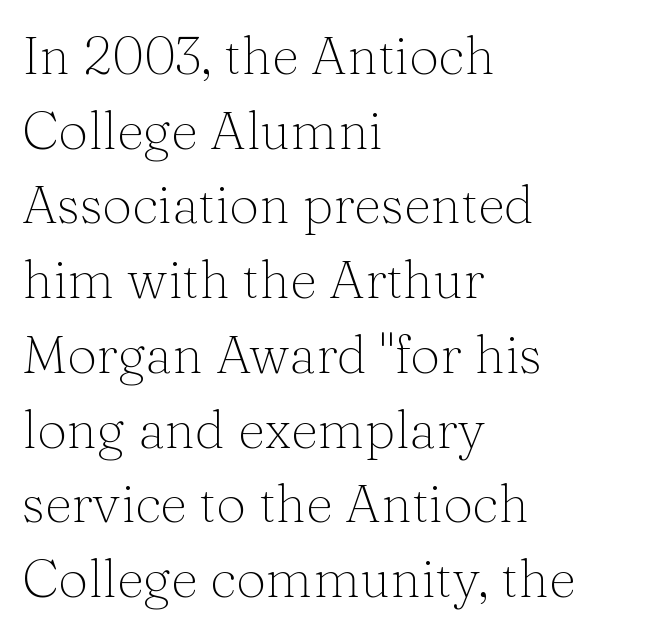
{"serif": "yes", "italic": "no", "bold": "no", "weight": "light", "width": "normal", "stroke_contrast": "medium", "x_height": "medium", "monospaced": "no", "underline": "no", "align": "left", "line_spacing": "normal", "line_spacing_ratio": 1.41, "letter_spacing": "normal", "letter_spacing_em": 0.0, "glyph_px": 53}
